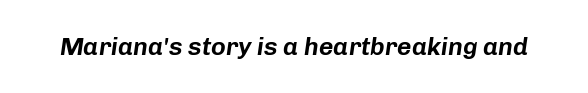
The image shows 25 px text type, italic (leaning right); set normal letter spacing, not underlined.
